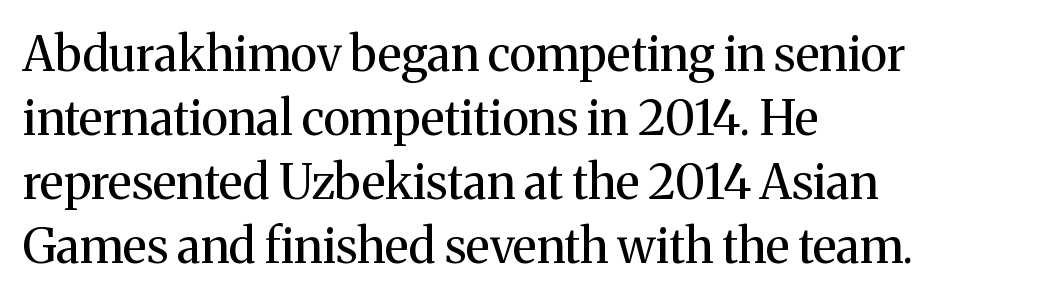
The image shows 48 px regular-weight serif type, upright; set left-aligned, normal line spacing (1.33x), normal letter spacing, not underlined; medium stroke contrast and a medium x-height.
